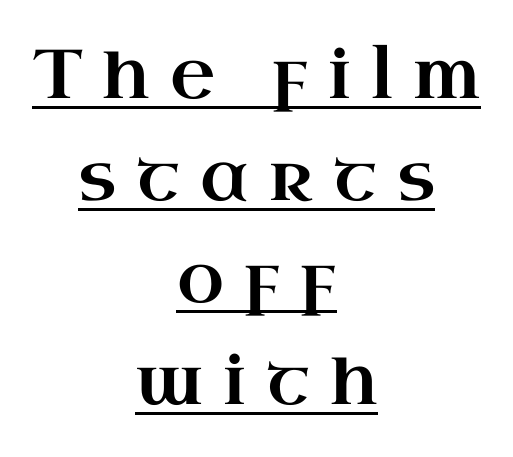
The image shows 69 px wide serif type, upright; set centered, normal line spacing (1.48x), unusually wide letter spacing (+0.29 em), underlined; high stroke contrast and a small x-height.
